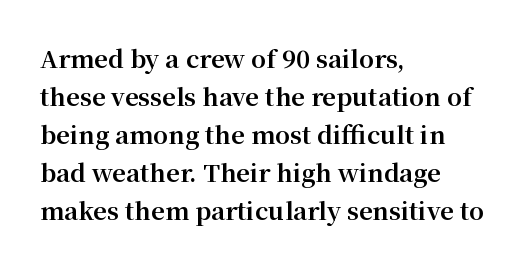
{"italic": "no", "bold": "yes", "underline": "no", "align": "left", "line_spacing": "normal", "line_spacing_ratio": 1.58, "letter_spacing": "normal", "letter_spacing_em": 0.0, "glyph_px": 24}
